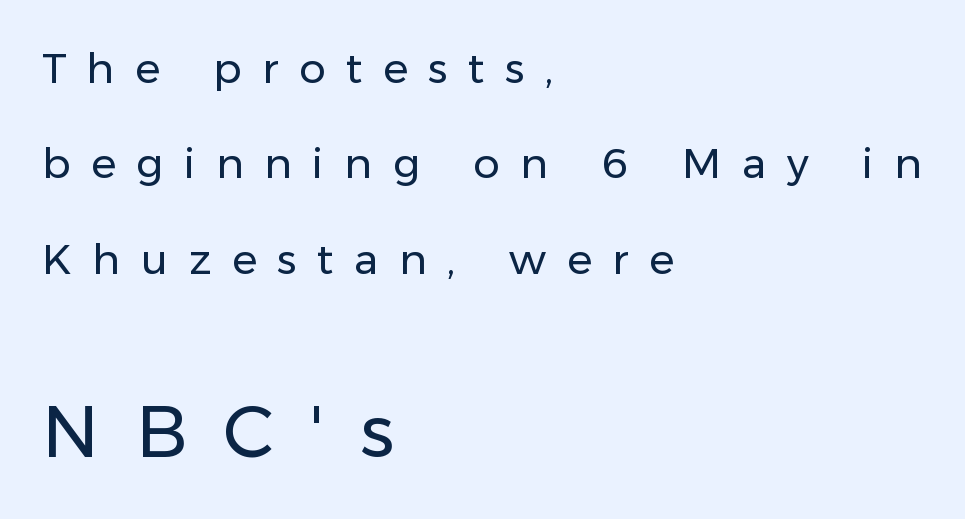
{"serif": "no", "italic": "no", "bold": "no", "weight": "regular", "width": "normal", "stroke_contrast": "low", "x_height": "medium", "monospaced": "no", "underline": "no", "align": "left", "line_spacing": "loose", "line_spacing_ratio": 2.27, "letter_spacing": "wide", "letter_spacing_em": 0.49, "larger_block": "second", "size_ratio": 1.74, "glyph_px": 73}
